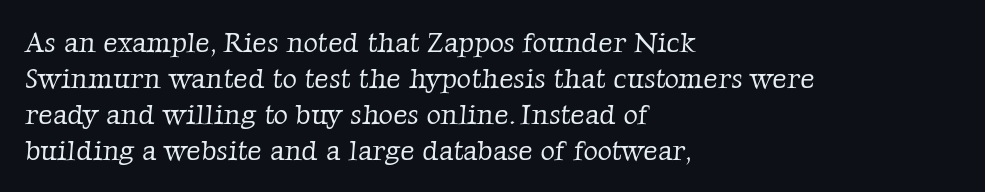
{"serif": "yes", "bold": "no", "weight": "light", "width": "normal", "stroke_contrast": "low", "x_height": "medium", "monospaced": "no", "underline": "no", "align": "left", "line_spacing": "normal", "line_spacing_ratio": 1.28, "letter_spacing": "normal", "letter_spacing_em": 0.0, "glyph_px": 28}
